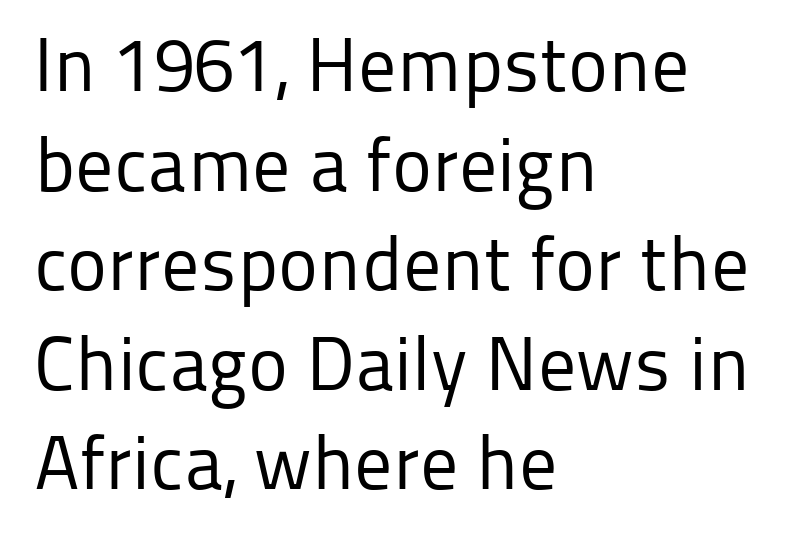
{"serif": "no", "italic": "no", "bold": "no", "weight": "regular", "width": "normal", "stroke_contrast": "low", "x_height": "medium", "monospaced": "no", "underline": "no", "align": "left", "line_spacing": "normal", "line_spacing_ratio": 1.31, "letter_spacing": "normal", "letter_spacing_em": 0.0, "glyph_px": 76}
